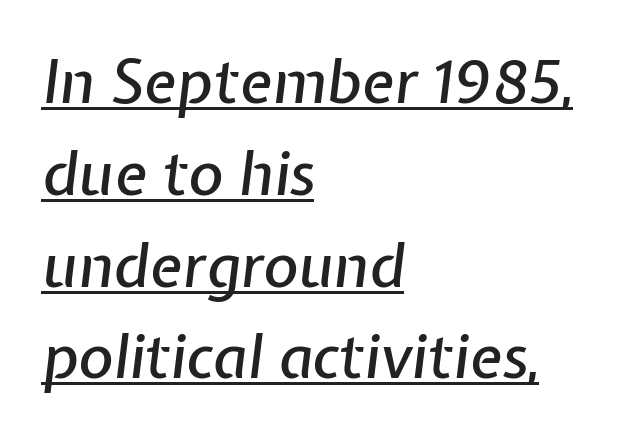
The image shows 60 px text type, italic (leaning right); set left-aligned, normal line spacing (1.53x), normal letter spacing, underlined; low stroke contrast and a medium x-height.
